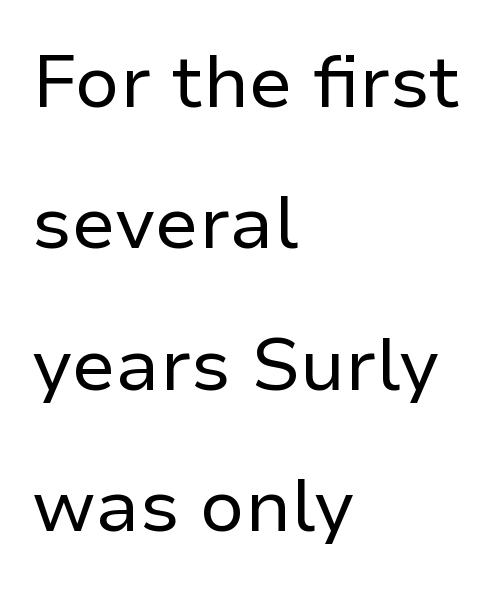
The image shows 74 px regular-weight sans-serif type, upright; set left-aligned, loose line spacing (1.91x), normal letter spacing, not underlined; low stroke contrast and a medium x-height.
